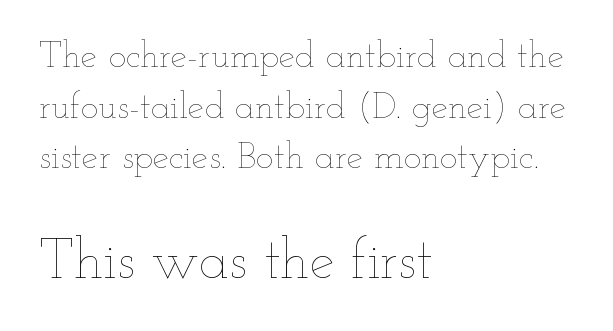
Stems here are at most as thick as an everyday book face. The face used here appears at its bigger size in the lower chunk. Each letter keeps its own natural width here, so spacing adapts to shape. Nothing unusual about the tracking: characters are spaced as the font intends. A classic flush-left, rag-right setting is used for this passage. Check the space under the baseline: it is left empty.
